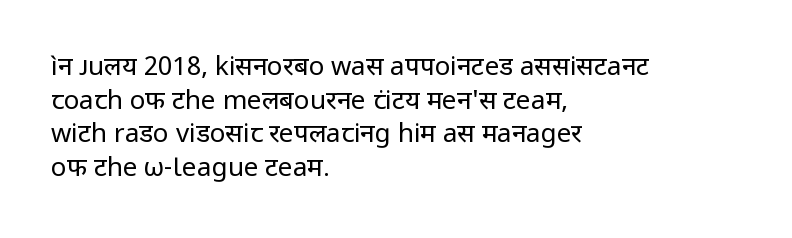
The image shows 26 px text type, upright; set left-aligned, normal line spacing (1.29x), normal letter spacing, not underlined.
